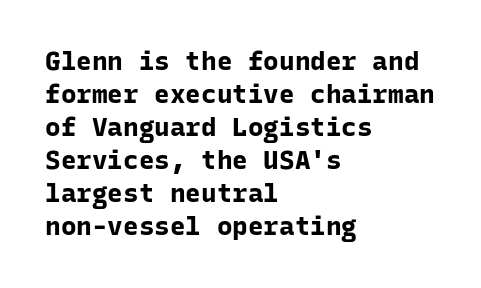
The leading is moderate, giving the passage an even texture. A dark, heavy texture on the line: the type is bold. Descenders hang freely into open space. Letter spacing: default. Notice how the passage keeps a crisp vertical edge on the left only. This is roman type, the default non-slanted kind.
